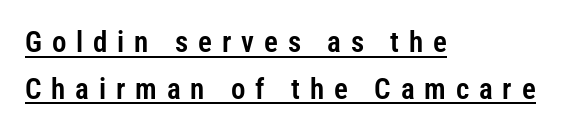
The image shows 29 px condensed sans-serif type, upright; set left-aligned, normal line spacing (1.62x), unusually wide letter spacing (+0.34 em), underlined; low stroke contrast and a medium x-height.
